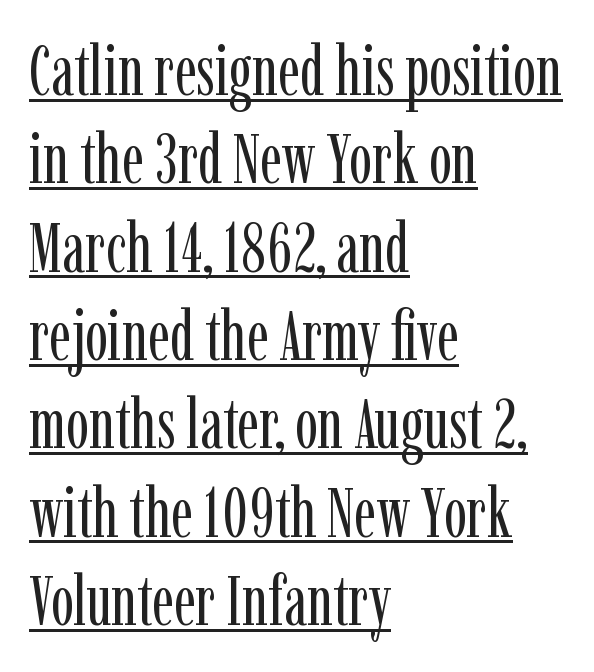
{"serif": "yes", "italic": "no", "bold": "no", "weight": "regular", "width": "condensed", "stroke_contrast": "low", "x_height": "medium", "monospaced": "no", "underline": "yes", "align": "left", "line_spacing": "normal", "line_spacing_ratio": 1.28, "letter_spacing": "normal", "letter_spacing_em": 0.0, "glyph_px": 69}
